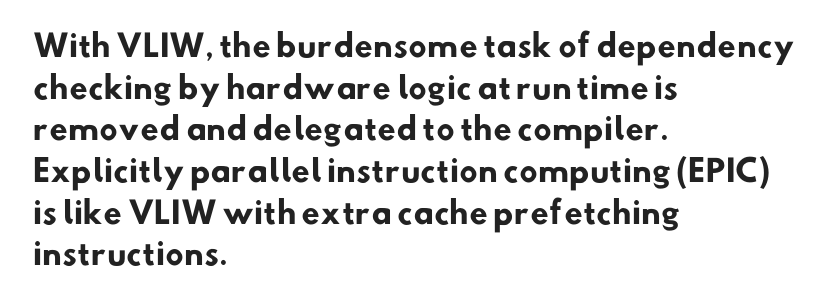
The image shows 30 px heavy sans-serif type; set left-aligned, normal line spacing (1.39x), normal letter spacing, not underlined; low stroke contrast and a small x-height.
